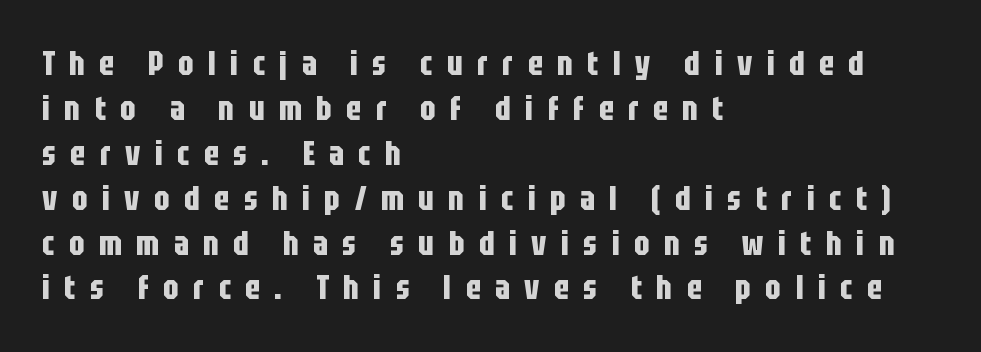
Q: Is the text bold? A: Yes.
Q: Is the text italic (slanted)? A: No, it is upright.
Q: Is the typeface a serif or a sans-serif typeface? A: Sans-serif.
Q: Is the text underlined? A: No.
Q: How is the paragraph aligned? A: Left-aligned.
Q: Is the spacing between letters normal or unusually wide? A: Unusually wide.
Q: Is the spacing between lines tight, normal or loose? A: Normal.
Q: Width (condensed, normal, or wide)? A: Condensed.
Q: Stroke contrast? A: Low.
Q: x-height? A: Large.
Q: Monospaced? A: No.
